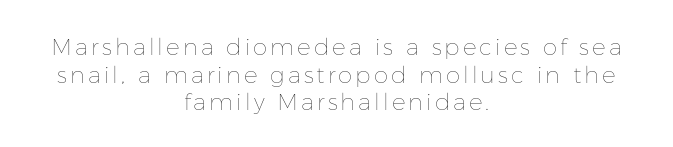
The image shows 23 px text type, upright; set centered, line spacing 1.2x, not underlined.
